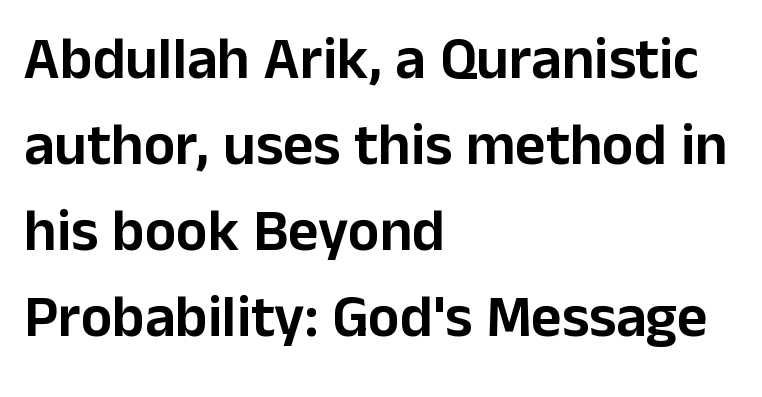
Q: Is the text italic (slanted)? A: No, it is upright.
Q: Is the typeface a serif or a sans-serif typeface? A: Sans-serif.
Q: Is the text underlined? A: No.
Q: How is the paragraph aligned? A: Left-aligned.
Q: Is the spacing between letters normal or unusually wide? A: Normal.
Q: Is the spacing between lines tight, normal or loose? A: Normal.
Q: Width (condensed, normal, or wide)? A: Normal.
Q: Stroke contrast? A: Low.
Q: x-height? A: Medium.
Q: Monospaced? A: No.
